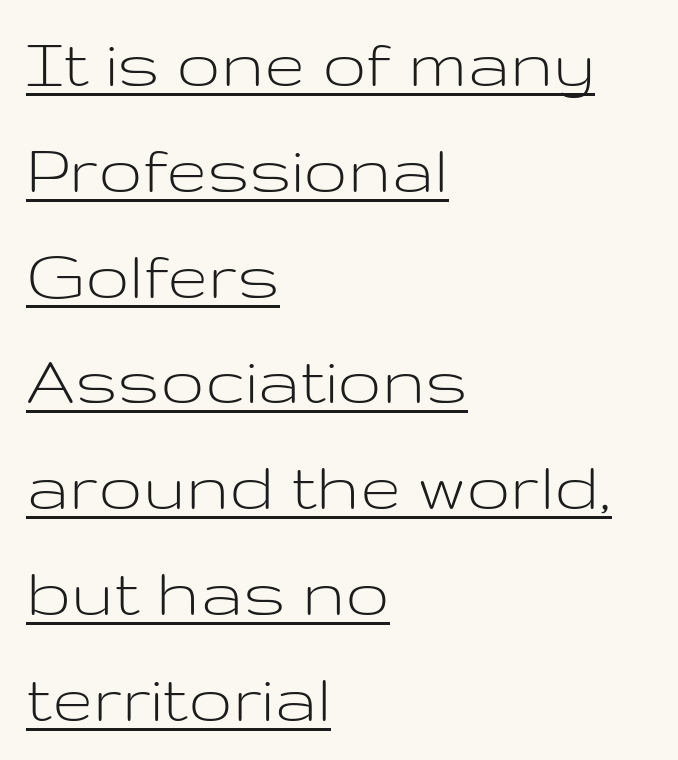
Q: Is the text bold? A: No.
Q: Is the text italic (slanted)? A: No, it is upright.
Q: Is the typeface a serif or a sans-serif typeface? A: Sans-serif.
Q: Is the text underlined? A: Yes.
Q: How is the paragraph aligned? A: Left-aligned.
Q: Is the spacing between letters normal or unusually wide? A: Normal.
Q: Is the spacing between lines tight, normal or loose? A: Normal.
Q: Width (condensed, normal, or wide)? A: Wide.
Q: Stroke contrast? A: Low.
Q: x-height? A: Medium.
Q: Monospaced? A: No.
